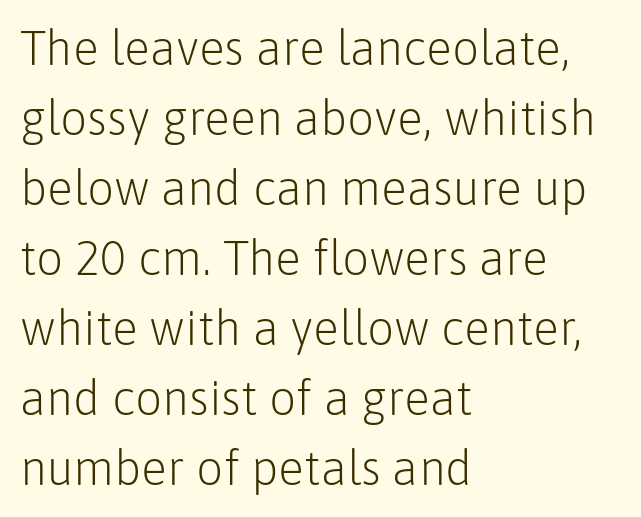
The image shows 48 px light sans-serif type, upright; set left-aligned, normal line spacing (1.46x), normal letter spacing, not underlined; low stroke contrast and a medium x-height.
